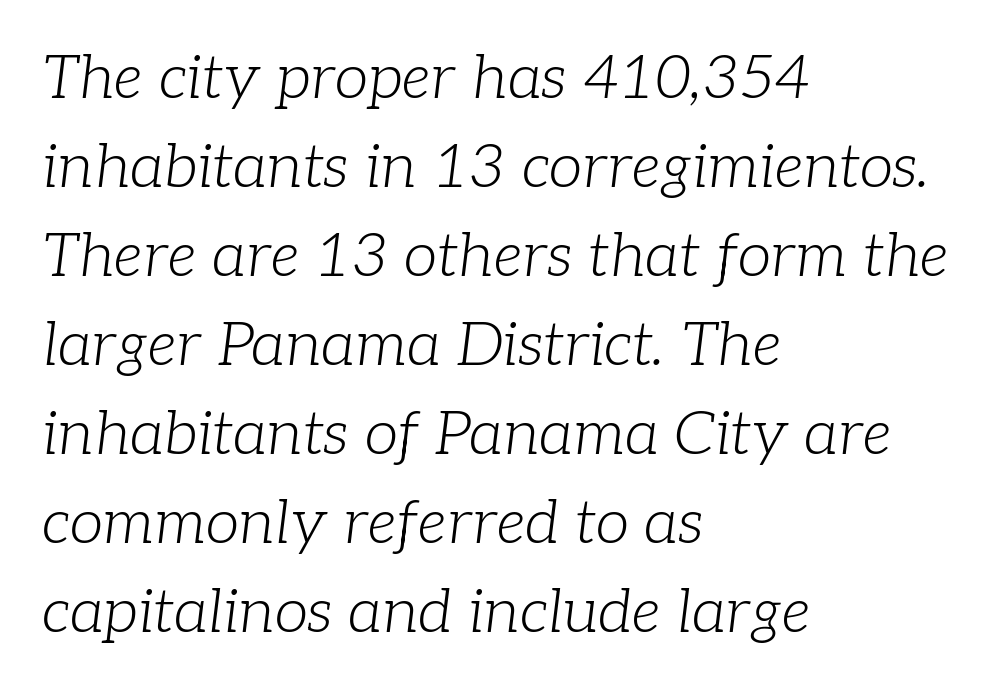
{"serif": "yes", "italic": "yes", "lean": "right", "slant_degrees": 7, "bold": "no", "weight": "light", "width": "normal", "stroke_contrast": "low", "x_height": "medium", "monospaced": "no", "underline": "no", "align": "left", "line_spacing": "normal", "line_spacing_ratio": 1.46, "letter_spacing": "normal", "letter_spacing_em": 0.0, "glyph_px": 61}
